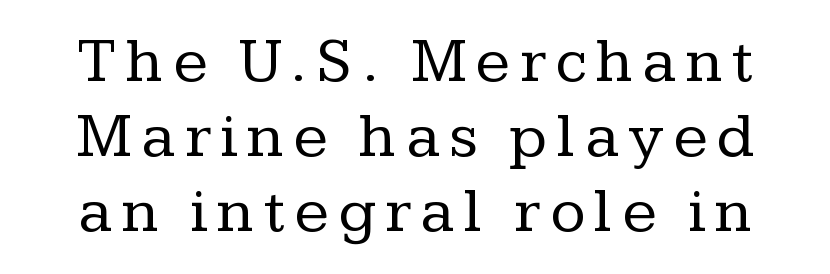
Weight: in the light-to-regular range. Has an underline been added? It has not. Tall strokes in this sample are plumb rather than angled. A serif font was chosen for this passage. You could not count columns in this text — the font is proportionally spaced.
